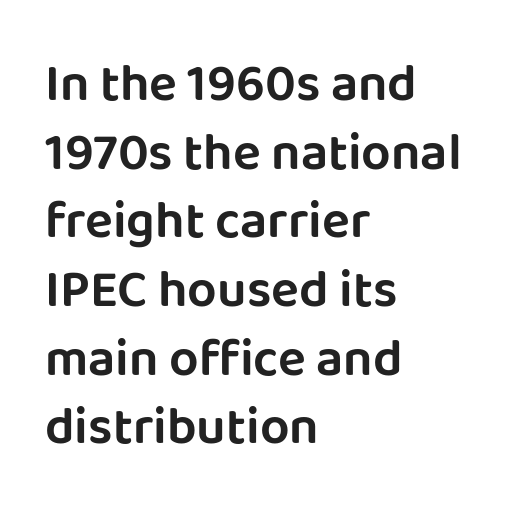
{"serif": "no", "italic": "no", "width": "normal", "stroke_contrast": "low", "x_height": "large", "monospaced": "no", "underline": "no", "align": "left", "line_spacing": "normal", "line_spacing_ratio": 1.32, "letter_spacing": "normal", "letter_spacing_em": 0.0, "glyph_px": 52}
